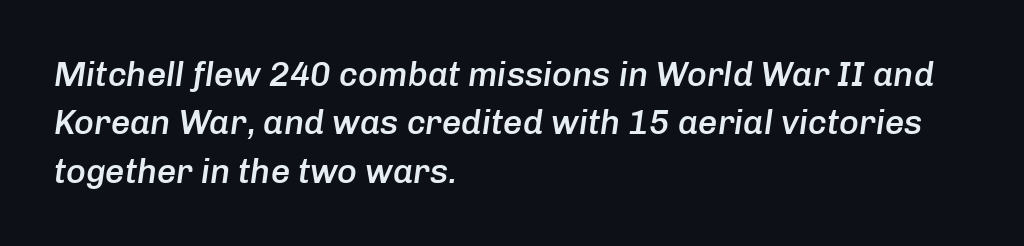
Note the varied advance widths — an 'i' is clearly narrower than an 'm'. Leading: standard. The glyphs are unaccompanied by any horizontal stroke below them. Style check: oblique. Is the letter spacing exaggerated? No — it looks like the ordinary default.
